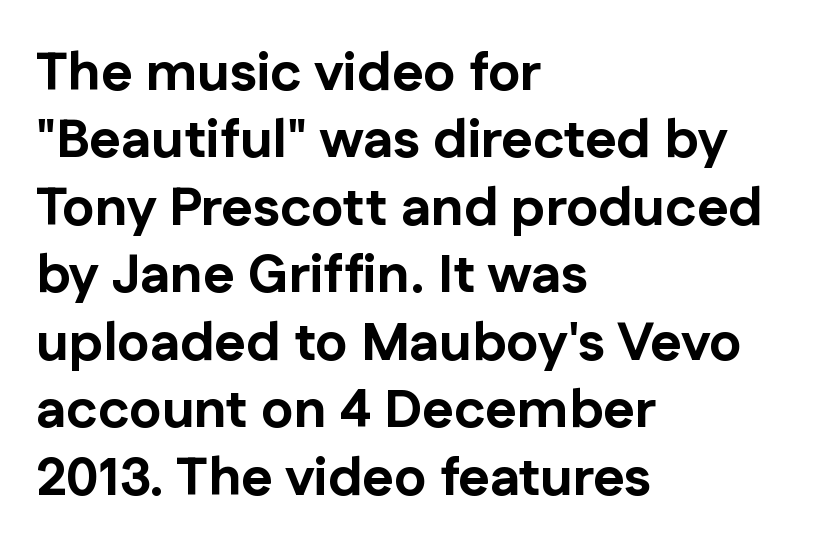
Q: Is the text bold? A: Yes.
Q: Is the text italic (slanted)? A: No, it is upright.
Q: Is the typeface a serif or a sans-serif typeface? A: Sans-serif.
Q: Is the text underlined? A: No.
Q: How is the paragraph aligned? A: Left-aligned.
Q: Is the spacing between letters normal or unusually wide? A: Normal.
Q: Is the spacing between lines tight, normal or loose? A: Normal.
Q: Width (condensed, normal, or wide)? A: Normal.
Q: Stroke contrast? A: Low.
Q: x-height? A: Medium.
Q: Monospaced? A: No.
